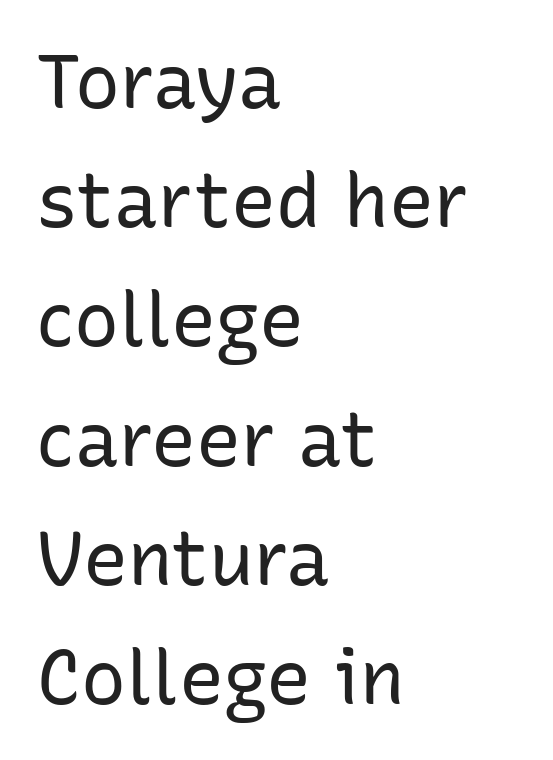
Q: Is the text bold? A: No.
Q: Is the text italic (slanted)? A: No, it is upright.
Q: Is the typeface a serif or a sans-serif typeface? A: Sans-serif.
Q: Is the text underlined? A: No.
Q: How is the paragraph aligned? A: Left-aligned.
Q: Is the spacing between letters normal or unusually wide? A: Normal.
Q: Is the spacing between lines tight, normal or loose? A: Normal.
Q: Width (condensed, normal, or wide)? A: Normal.
Q: Stroke contrast? A: Low.
Q: x-height? A: Medium.
Q: Monospaced? A: No.
